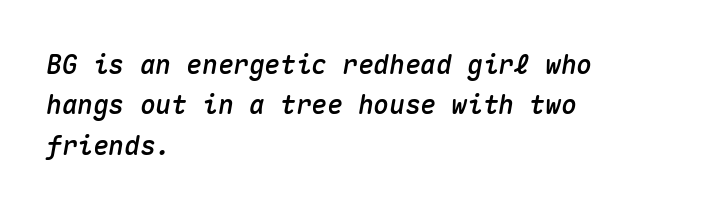
Slanted lettering throughout. Reading down the column, the eye jumps a familiar distance to each next line. Nothing unusual about the tracking: characters are spaced as the font intends. A bare baseline throughout the passage. Left-aligned paragraph, ragged on the right.
